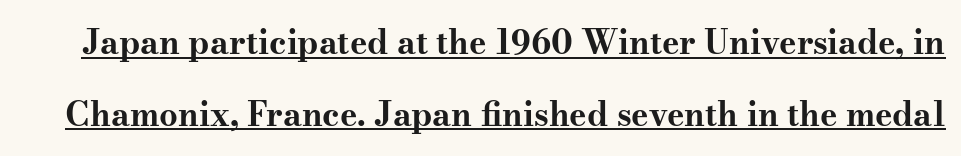
The image shows 33 px bold, wide serif type, upright; set loose line spacing (2.17x), normal letter spacing, underlined; medium stroke contrast and a small x-height.
